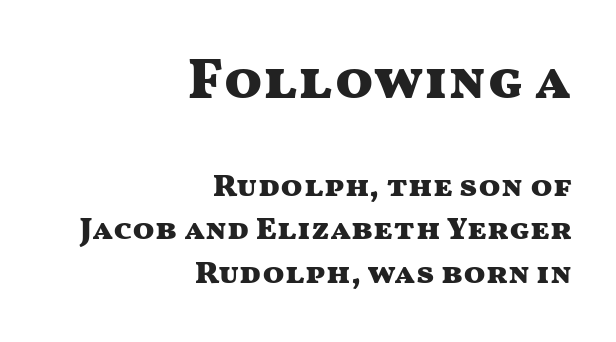
The typesetting leans heavy: a genuine bold. Alignment: flush right. Normally led — the rows are evenly, conventionally spaced. Tracking here is standard; glyphs follow each other at the usual distance.
